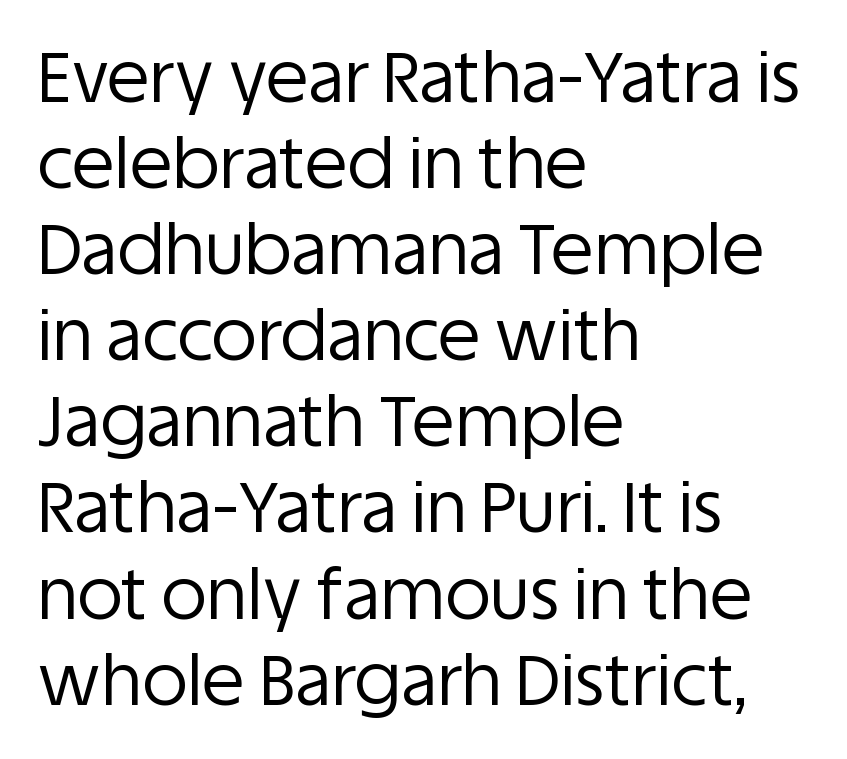
The image shows 70 px regular-weight sans-serif type, upright; set left-aligned, line spacing 1.23x, normal letter spacing, not underlined; low stroke contrast and a large x-height.
